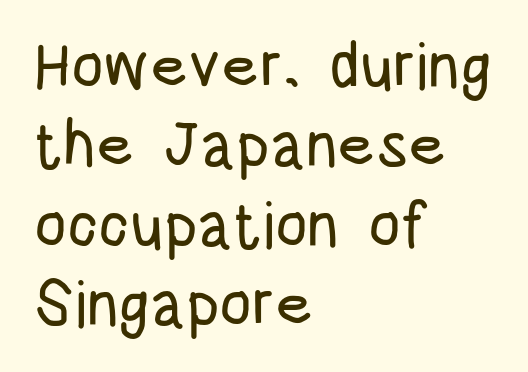
Q: Is the text italic (slanted)? A: No, it is upright.
Q: Is the typeface a serif or a sans-serif typeface? A: Sans-serif.
Q: Is the text underlined? A: No.
Q: How is the paragraph aligned? A: Left-aligned.
Q: Is the spacing between letters normal or unusually wide? A: Normal.
Q: Width (condensed, normal, or wide)? A: Condensed.
Q: Stroke contrast? A: Low.
Q: x-height? A: Large.
Q: Monospaced? A: No.
